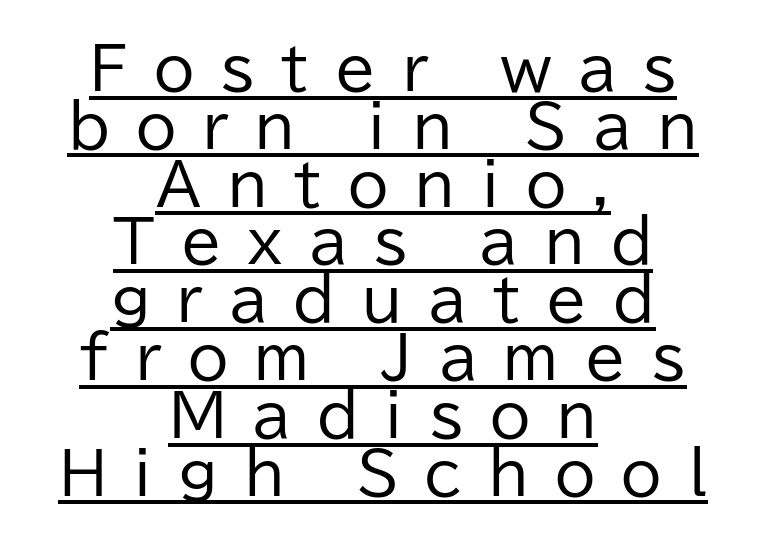
{"serif": "no", "italic": "no", "bold": "no", "weight": "regular", "width": "normal", "stroke_contrast": "low", "x_height": "medium", "monospaced": "no", "underline": "yes", "align": "center", "line_spacing": "tight", "line_spacing_ratio": 0.98, "letter_spacing": "wide", "letter_spacing_em": 0.44, "glyph_px": 59}
